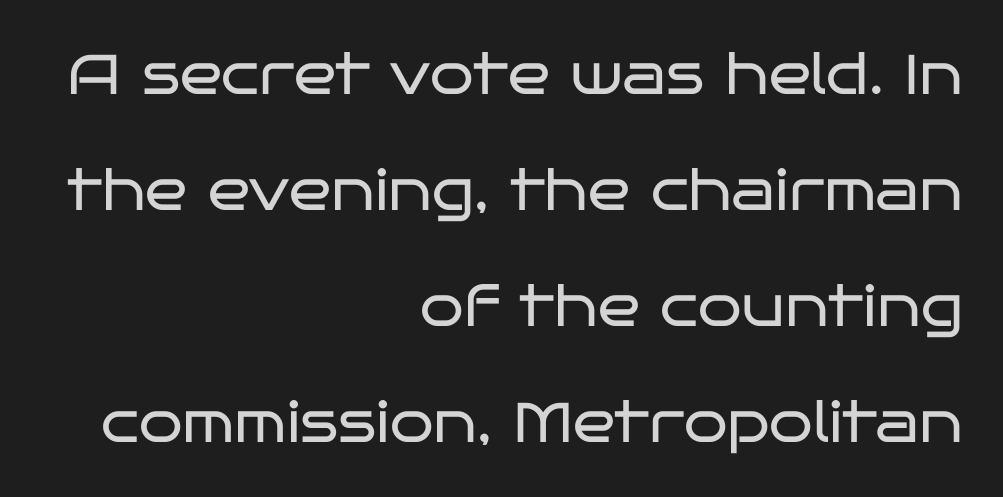
Q: Is the text bold? A: No.
Q: Is the text italic (slanted)? A: No, it is upright.
Q: Is the typeface a serif or a sans-serif typeface? A: Sans-serif.
Q: Is the text underlined? A: No.
Q: How is the paragraph aligned? A: Right-aligned.
Q: Is the spacing between letters normal or unusually wide? A: Normal.
Q: Is the spacing between lines tight, normal or loose? A: Loose.
Q: Width (condensed, normal, or wide)? A: Wide.
Q: Stroke contrast? A: Low.
Q: x-height? A: Large.
Q: Monospaced? A: No.
